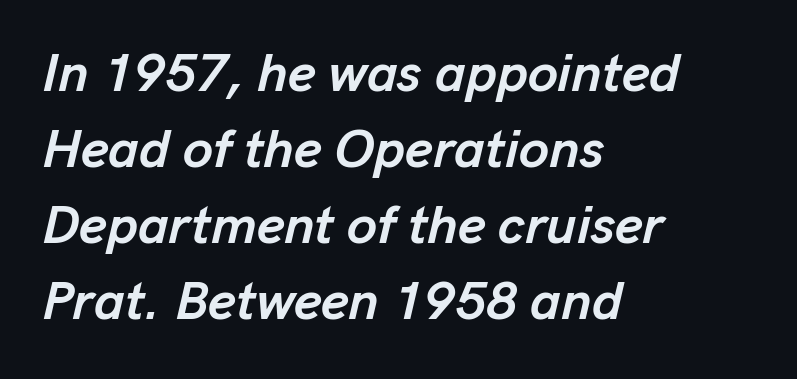
The image shows 54 px semibold type, italic (leaning right); set left-aligned, normal line spacing (1.41x), normal letter spacing, not underlined; low stroke contrast and a medium x-height.
